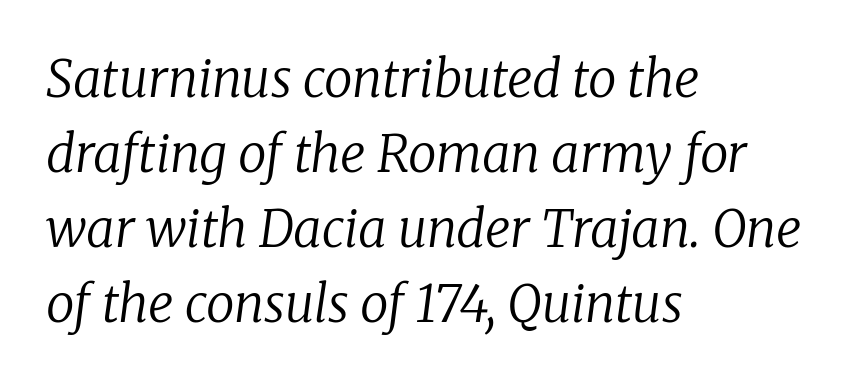
Normally led — the rows are evenly, conventionally spaced. Weight: in the light-to-regular range. The letterforms sit shoulder to shoulder at normal distance. Teacher's note: observe the even left margin — that is flush-left alignment. The designer went with a serif here, giving each stem small feet. The string is rendered with underlining switched off.
